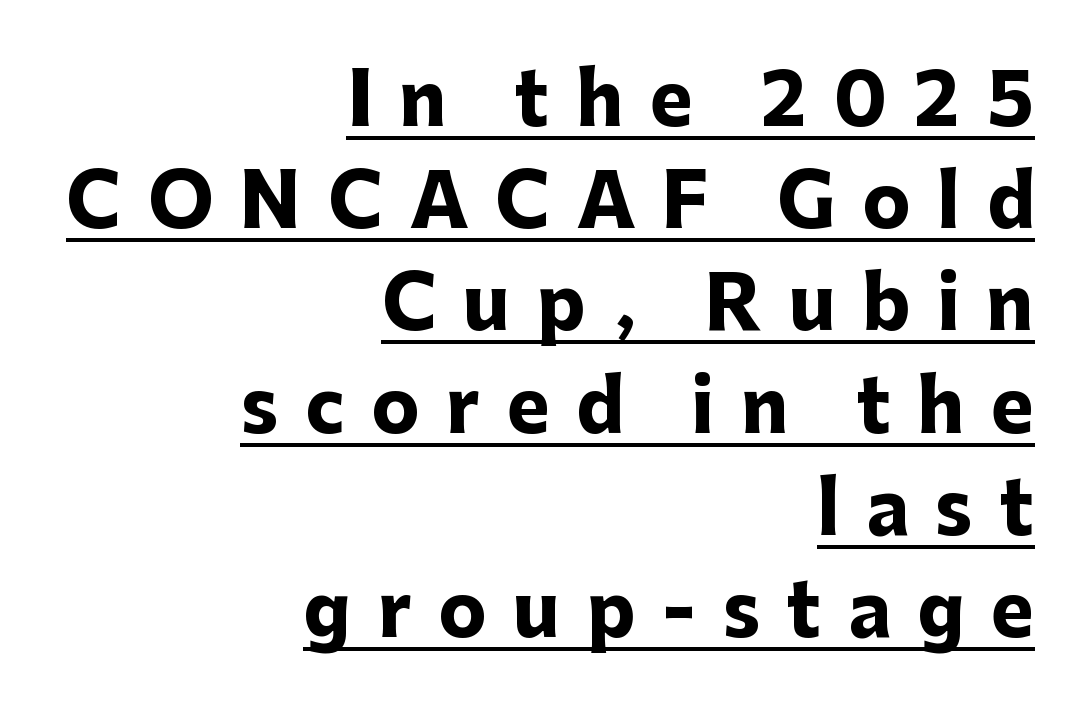
Q: Is the text bold? A: Yes.
Q: Is the text italic (slanted)? A: No, it is upright.
Q: Is the typeface a serif or a sans-serif typeface? A: Sans-serif.
Q: Is the text underlined? A: Yes.
Q: How is the paragraph aligned? A: Right-aligned.
Q: Is the spacing between letters normal or unusually wide? A: Unusually wide.
Q: Is the spacing between lines tight, normal or loose? A: Normal.
Q: Width (condensed, normal, or wide)? A: Normal.
Q: Stroke contrast? A: Low.
Q: x-height? A: Medium.
Q: Monospaced? A: No.
